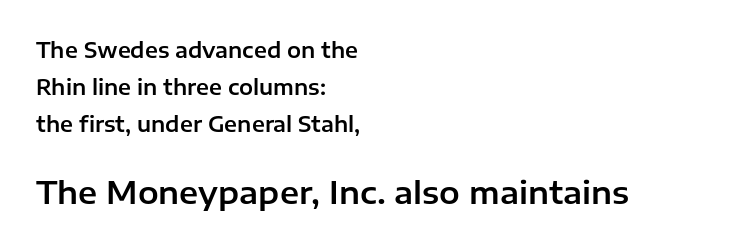
Q: Is the text italic (slanted)? A: No, it is upright.
Q: Is the typeface a serif or a sans-serif typeface? A: Sans-serif.
Q: Is the text underlined? A: No.
Q: How is the paragraph aligned? A: Left-aligned.
Q: Is the spacing between letters normal or unusually wide? A: Normal.
Q: Which block of text is set in a larger size, the first (top) or the second (bottom)? A: The second (bottom) one.
Q: Width (condensed, normal, or wide)? A: Normal.
Q: Stroke contrast? A: Low.
Q: x-height? A: Medium.
Q: Monospaced? A: No.
